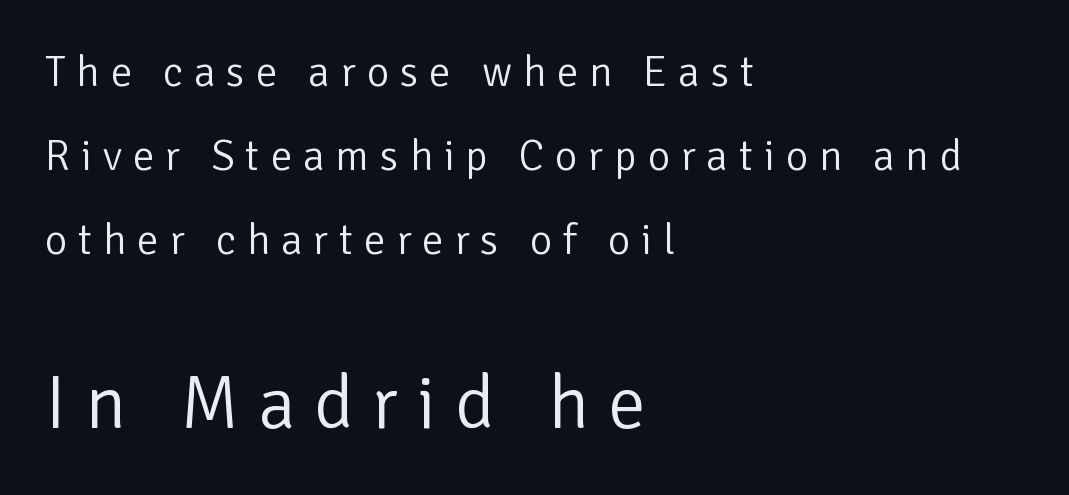
The image shows 75 px light sans-serif type, upright; set left-aligned, loose line spacing (1.95x), unusually wide letter spacing (+0.25 em), not underlined; the second (bottom) block is 1.74x larger; low stroke contrast and a medium x-height.
